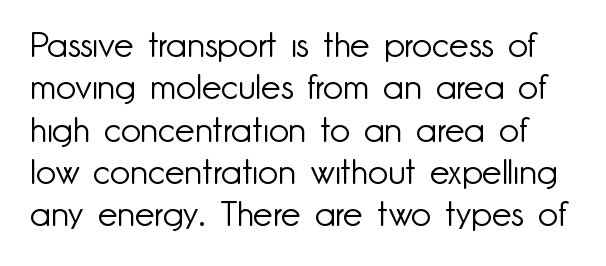
{"serif": "no", "italic": "no", "bold": "no", "weight": "light", "width": "normal", "stroke_contrast": "low", "x_height": "small", "monospaced": "no", "underline": "no", "line_spacing_ratio": 1.21, "letter_spacing": "normal", "letter_spacing_em": 0.0, "glyph_px": 35}
